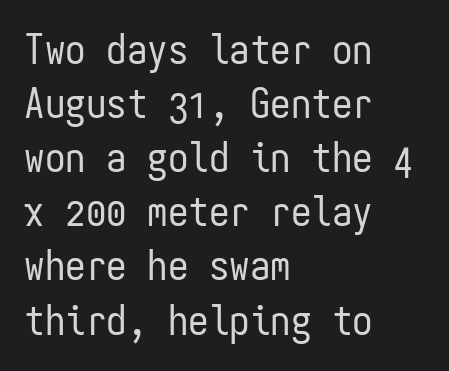
The image shows 41 px regular-weight, condensed sans-serif type, upright, monospaced; set left-aligned, normal line spacing (1.32x), normal letter spacing, not underlined; low stroke contrast and a medium x-height.
